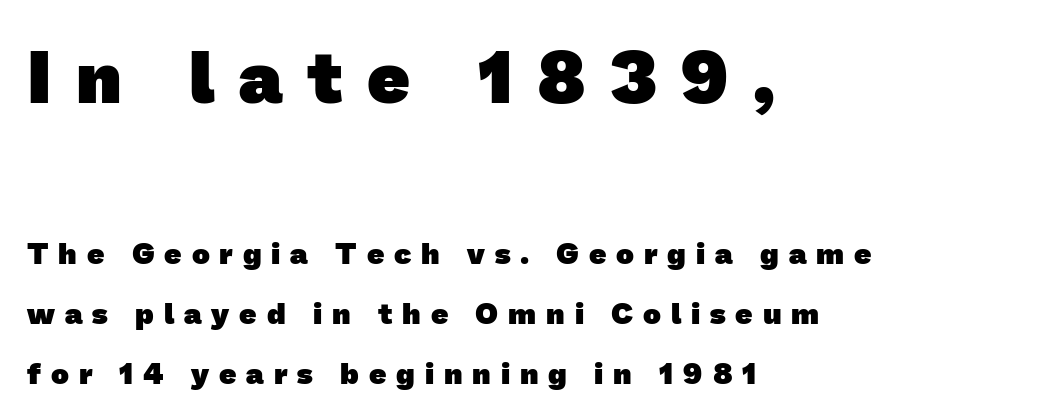
The image shows 74 px heavy sans-serif type; set left-aligned, loose line spacing (1.99x), unusually wide letter spacing (+0.33 em), not underlined; the first (top) block is 2.47x larger; low stroke contrast and a medium x-height.
